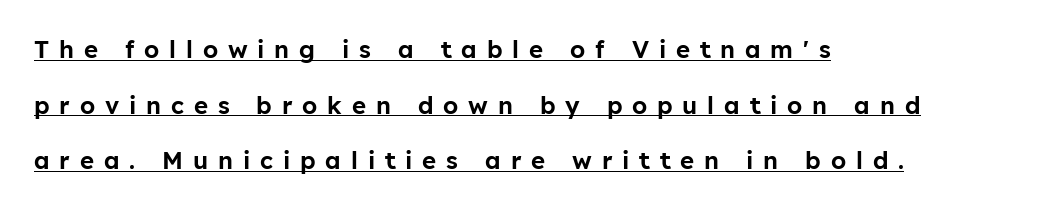
Q: Is the text italic (slanted)? A: No, it is upright.
Q: Is the text underlined? A: Yes.
Q: How is the paragraph aligned? A: Left-aligned.
Q: Is the spacing between letters normal or unusually wide? A: Unusually wide.
Q: Is the spacing between lines tight, normal or loose? A: Loose.
